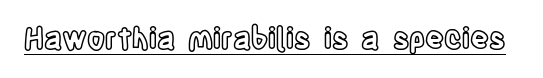
The image shows 29 px condensed type, upright; set normal letter spacing, underlined; a large x-height.
